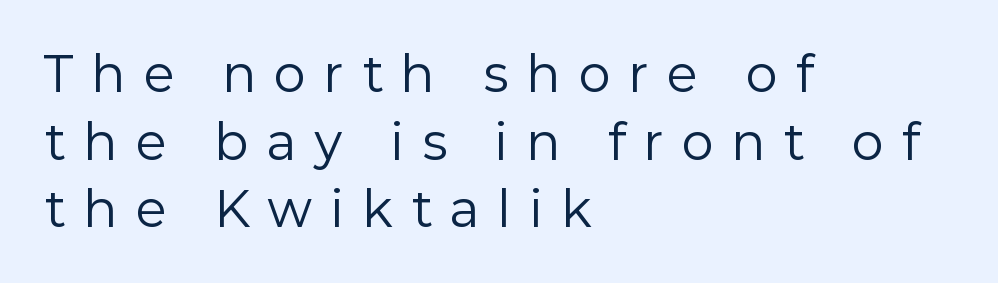
The letters stand straight up with perfectly vertical stems. The paragraph shown leans on its left margin. A clean baseline with only descenders dipping below it. The cut favours lightness, reaching ordinary text weight at its darkest. The horizontal fit of the characters is loose and conspicuously gappy. Each letter keeps its own natural width here, so spacing adapts to shape.
